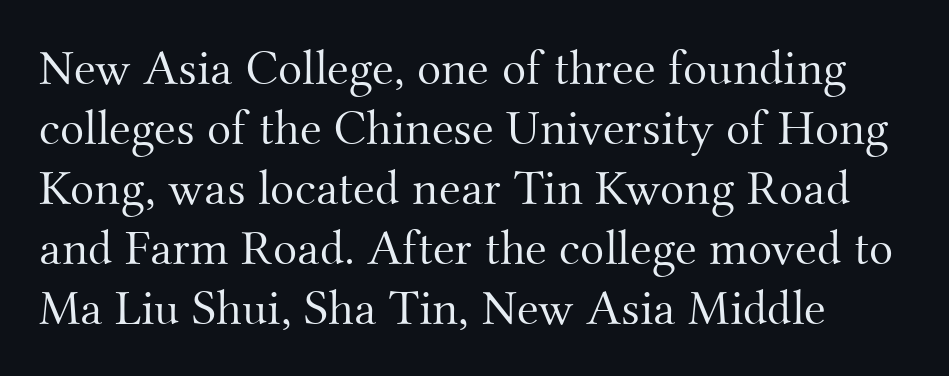
{"serif": "yes", "italic": "no", "bold": "no", "weight": "light", "width": "normal", "stroke_contrast": "medium", "x_height": "small", "monospaced": "no", "underline": "no", "line_spacing_ratio": 1.2, "letter_spacing": "normal", "letter_spacing_em": 0.0, "glyph_px": 50}
